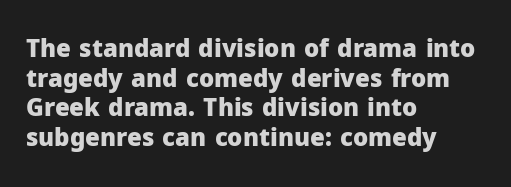
{"italic": "no", "bold": "yes", "underline": "no", "align": "left", "line_spacing_ratio": 1.23, "letter_spacing": "normal", "letter_spacing_em": 0.0, "glyph_px": 24}
